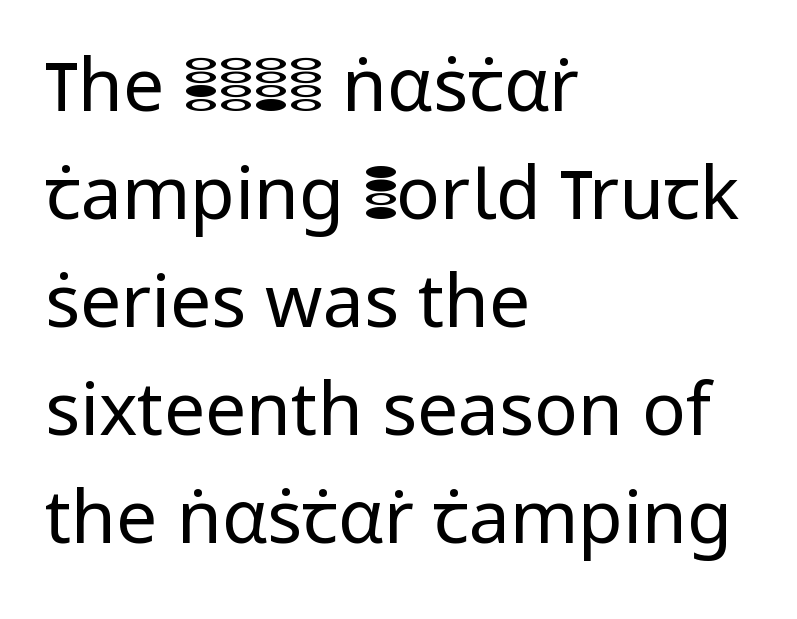
Q: Is the text bold? A: No.
Q: Is the text italic (slanted)? A: No, it is upright.
Q: Is the typeface a serif or a sans-serif typeface? A: Sans-serif.
Q: Is the text underlined? A: No.
Q: How is the paragraph aligned? A: Left-aligned.
Q: Is the spacing between letters normal or unusually wide? A: Normal.
Q: Is the spacing between lines tight, normal or loose? A: Normal.
Q: Width (condensed, normal, or wide)? A: Normal.
Q: Stroke contrast? A: Low.
Q: x-height? A: Medium.
Q: Monospaced? A: No.
